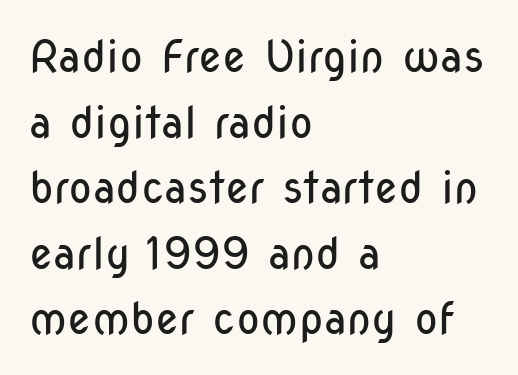
The gaps between neighbouring characters are ordinary and unremarkable. The rendering anchors every line to the left-hand side. Regarding serifs, this sample does without them. The passage shown is typed in a proportional face where columns would drift.
